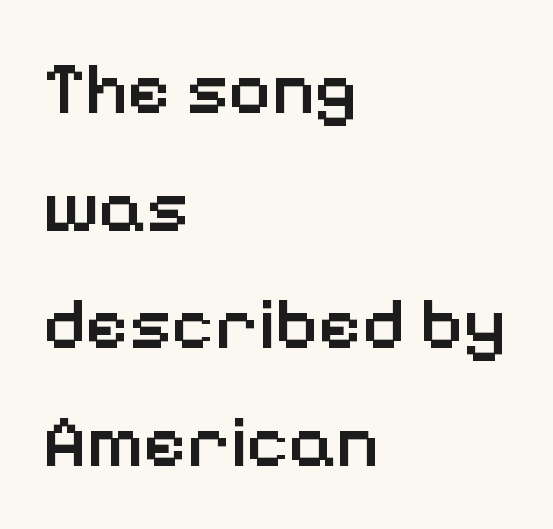
Q: Is the text bold? A: Semi-bold.
Q: Is the text italic (slanted)? A: No, it is upright.
Q: Is the typeface a serif or a sans-serif typeface? A: Sans-serif.
Q: Is the text underlined? A: No.
Q: How is the paragraph aligned? A: Left-aligned.
Q: Is the spacing between letters normal or unusually wide? A: Normal.
Q: Is the spacing between lines tight, normal or loose? A: Normal.
Q: Width (condensed, normal, or wide)? A: Normal.
Q: Stroke contrast? A: Low.
Q: x-height? A: Medium.
Q: Monospaced? A: No.
